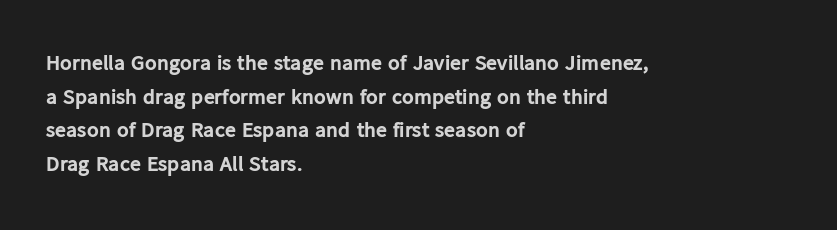
Q: Is the text bold? A: Yes.
Q: Is the text italic (slanted)? A: No, it is upright.
Q: Is the text underlined? A: No.
Q: How is the paragraph aligned? A: Left-aligned.
Q: Is the spacing between letters normal or unusually wide? A: Normal.
Q: Is the spacing between lines tight, normal or loose? A: Normal.
